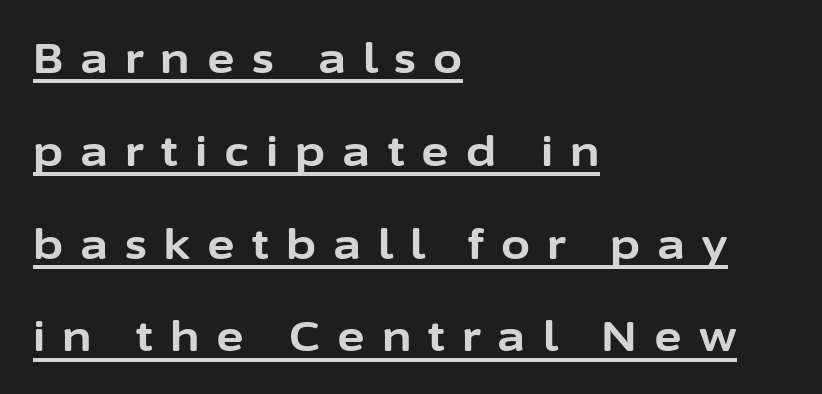
Q: Is the text bold? A: Yes.
Q: Is the text italic (slanted)? A: No, it is upright.
Q: Is the typeface a serif or a sans-serif typeface? A: Sans-serif.
Q: Is the text underlined? A: Yes.
Q: How is the paragraph aligned? A: Left-aligned.
Q: Is the spacing between letters normal or unusually wide? A: Unusually wide.
Q: Is the spacing between lines tight, normal or loose? A: Loose.
Q: Width (condensed, normal, or wide)? A: Normal.
Q: Stroke contrast? A: Low.
Q: x-height? A: Medium.
Q: Monospaced? A: No.
